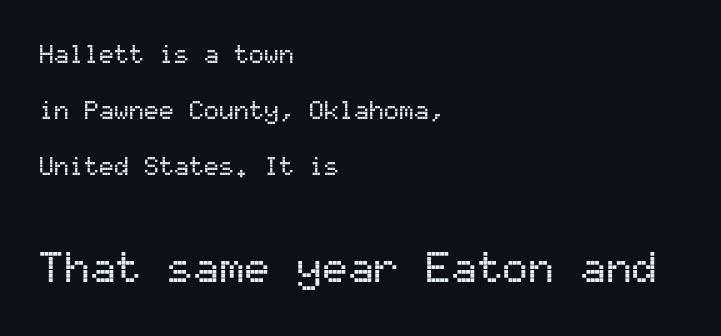
{"serif": "no", "italic": "no", "width": "normal", "stroke_contrast": "medium", "x_height": "medium", "monospaced": "yes", "underline": "no", "align": "left", "line_spacing": "loose", "line_spacing_ratio": 2.25, "letter_spacing": "normal", "letter_spacing_em": 0.0, "larger_block": "second", "size_ratio": 1.72, "glyph_px": 43}
